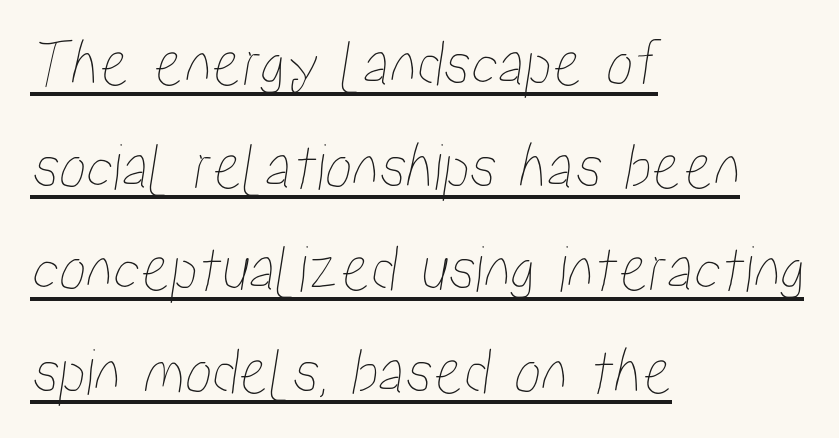
The image shows 68 px condensed type; set left-aligned, normal line spacing (1.51x), normal letter spacing, underlined; low stroke contrast and a medium x-height.
